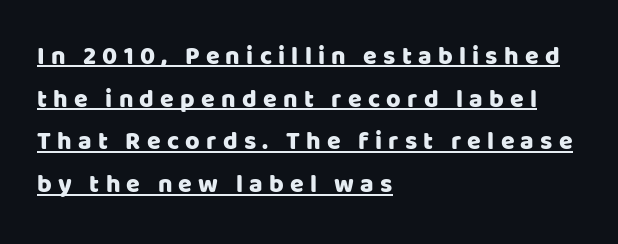
The font's upright variant was chosen for this text. Tracking here is generous; glyphs stand well apart from one another. A typographer would call this underscored text. Layout note: lines flush left.
